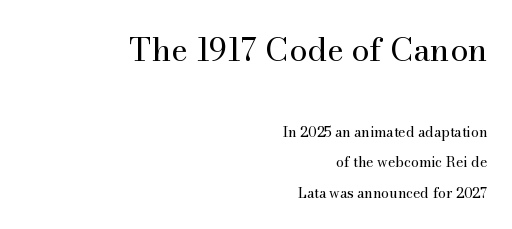
In terms of letterform style, serifs are clearly present. You could not count columns in this text — the font is proportionally spaced. Regarding leading, the lines here are spaced well apart. The tracking reads as untouched default to a designer's eye. Short and long lines alike share a common ending point at right. Posture: upright roman.
